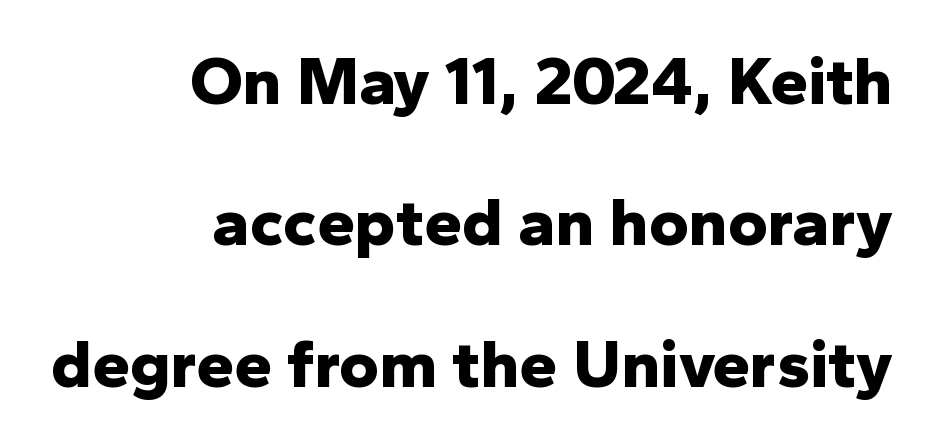
The image shows 68 px bold sans-serif type, upright; set right-aligned, loose line spacing (2.08x), normal letter spacing, not underlined; low stroke contrast and a medium x-height.
